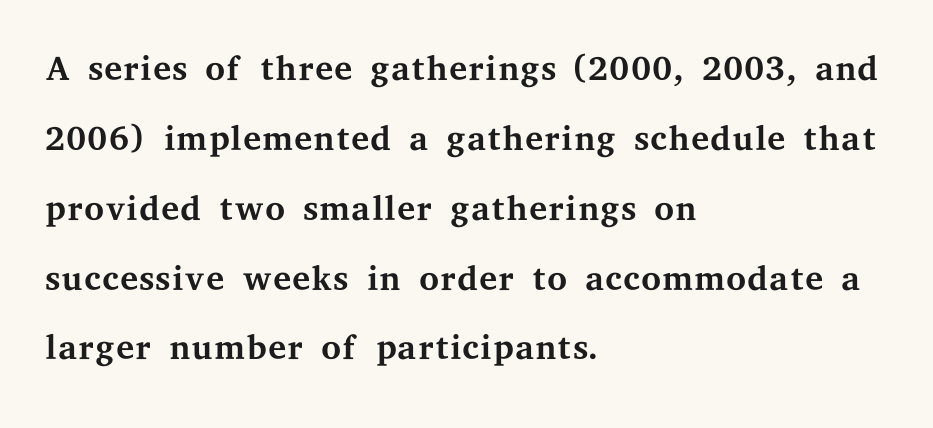
The image shows 51 px regular-weight, wide serif type, upright; set left-aligned, normal line spacing (1.37x), normal letter spacing, not underlined; medium stroke contrast and a medium x-height.
